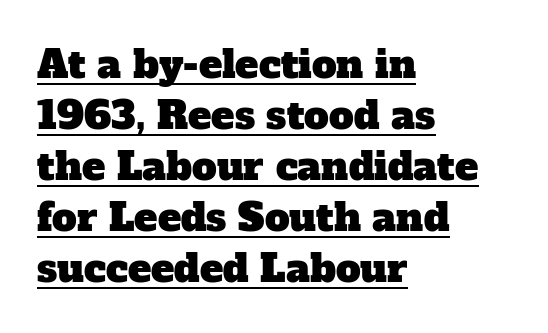
Q: Is the typeface a serif or a sans-serif typeface? A: Serif.
Q: Is the text underlined? A: Yes.
Q: How is the paragraph aligned? A: Left-aligned.
Q: Is the spacing between letters normal or unusually wide? A: Normal.
Q: Is the spacing between lines tight, normal or loose? A: Normal.
Q: Width (condensed, normal, or wide)? A: Normal.
Q: Stroke contrast? A: Low.
Q: x-height? A: Medium.
Q: Monospaced? A: No.
